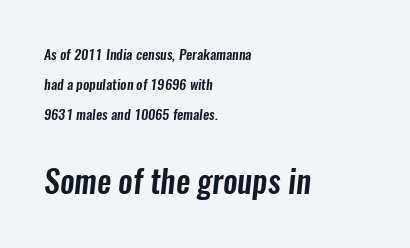
Baseline-to-baseline distance is far greater than the letter height. Font category for this specimen: sans-serif. A clean baseline with only descenders dipping below it. This sample has the flowing, uneven cadence of proportional lettering.
